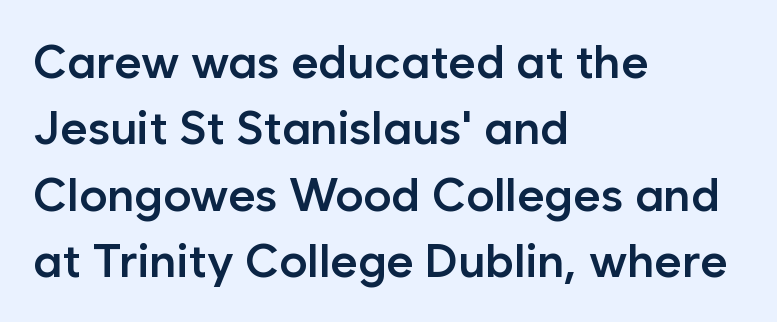
Q: Is the text bold? A: Semi-bold.
Q: Is the text italic (slanted)? A: No, it is upright.
Q: Is the typeface a serif or a sans-serif typeface? A: Sans-serif.
Q: Is the text underlined? A: No.
Q: How is the paragraph aligned? A: Left-aligned.
Q: Is the spacing between letters normal or unusually wide? A: Normal.
Q: Is the spacing between lines tight, normal or loose? A: Normal.
Q: Width (condensed, normal, or wide)? A: Normal.
Q: Stroke contrast? A: Low.
Q: x-height? A: Medium.
Q: Monospaced? A: No.
